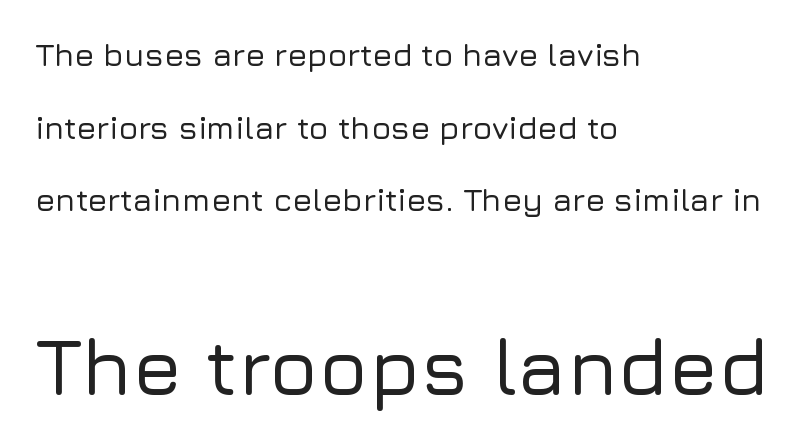
A typesetter would call this proportional, since set widths differ per character. Bare-footed words on every line. Nobody touched the tracking dial on this one. These lines stand farther apart than default settings would place them. The ragged edge is on the right, which tells us the setting is flush left. No italicization has been applied; the sample stays upright.
